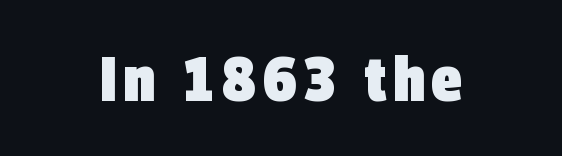
Q: Is the text bold? A: Yes.
Q: Is the typeface a serif or a sans-serif typeface? A: Sans-serif.
Q: Is the text underlined? A: No.
Q: Width (condensed, normal, or wide)? A: Condensed.
Q: Stroke contrast? A: Low.
Q: x-height? A: Large.
Q: Monospaced? A: No.
